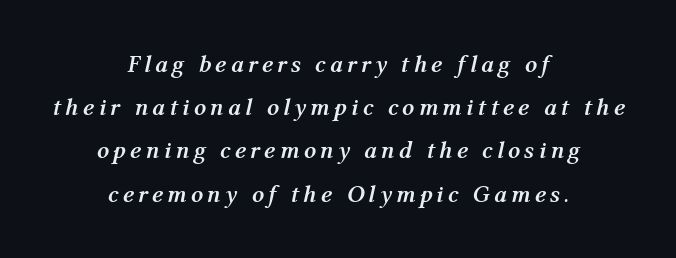
Q: Is the text bold? A: Yes.
Q: Is the text italic (slanted)? A: Yes, it leans right by about 12 degrees.
Q: Is the text underlined? A: No.
Q: How is the paragraph aligned? A: Centered.
